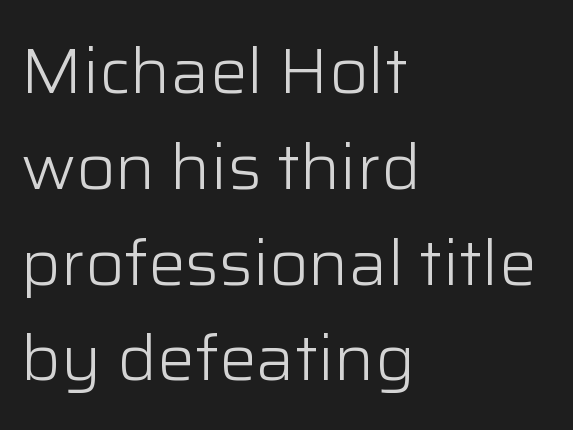
Do the characters align in a grid? No, the font is proportional. Nobody touched the tracking dial on this one. Check the space under the baseline: it is left empty. The passage shown is not bold in any degree. These lines are set flush left with a ragged right edge. In terms of leading, this rendering sits right in the middle.
